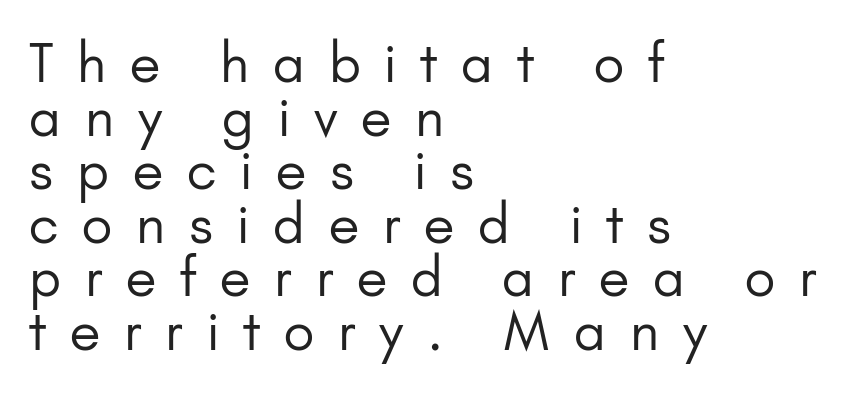
The image shows 53 px regular-weight sans-serif type, upright; set left-aligned, tight line spacing (1.01x), unusually wide letter spacing (+0.45 em), not underlined; low stroke contrast and a small x-height.
